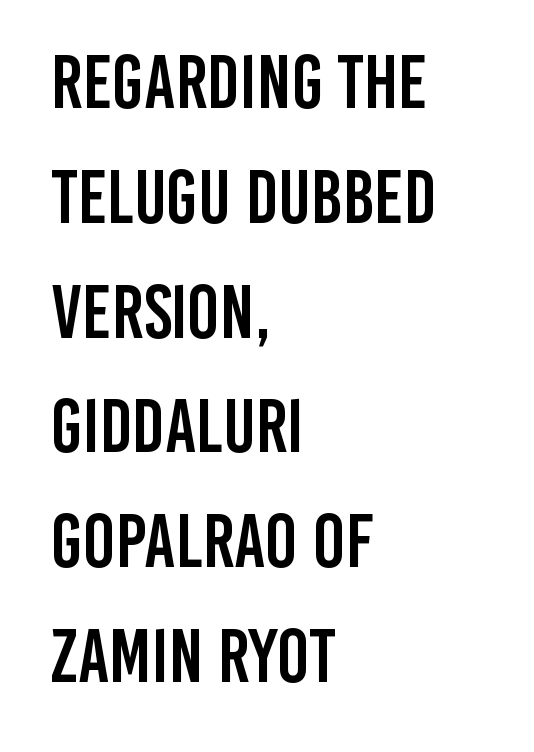
Designer's note — italics off, roman on. The line-height multiplier appears to be the usual default. Descenders hang freely into open space. You could not count columns in this text — the font is proportionally spaced.
